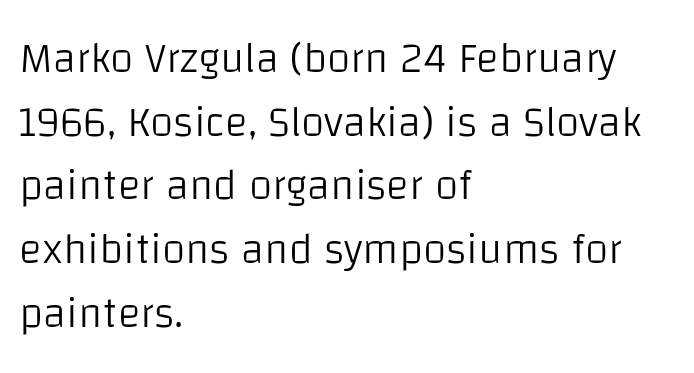
No chunkiness to these letters — they're not bold. What stands out about the letter spacing? Nothing — it is the standard amount. Classification — sans serif. Every stem runs plumb, perpendicular to the baseline. The line-height multiplier appears to be the usual default.
